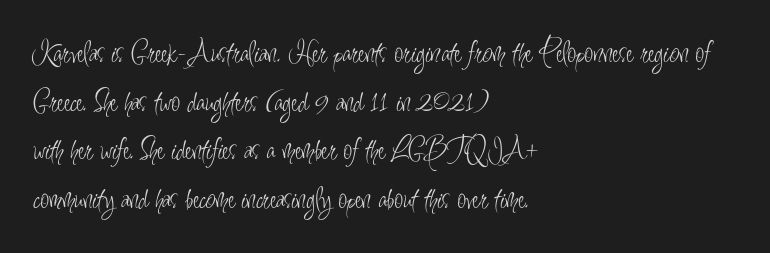
The image shows 32 px light, condensed sans-serif type; set left-aligned, normal line spacing (1.52x), normal letter spacing, not underlined; low stroke contrast and a small x-height.
